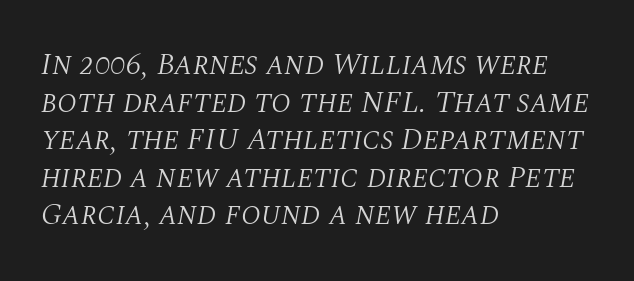
The image shows 31 px light serif type, italic (leaning right); set left-aligned, line spacing 1.21x, normal letter spacing, not underlined; medium stroke contrast and a large x-height.
